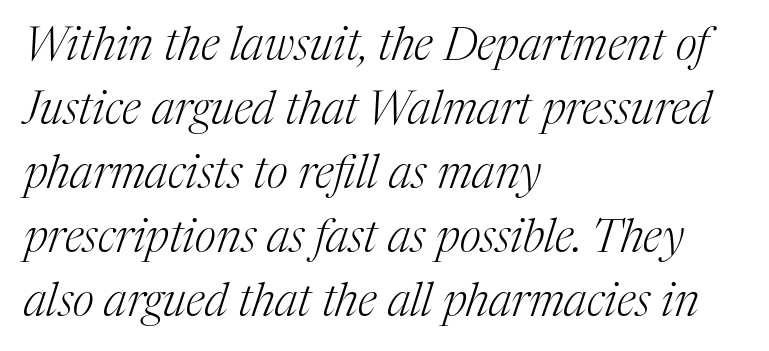
The image shows 46 px light serif type, italic (leaning right); set left-aligned, normal line spacing (1.39x), normal letter spacing, not underlined; medium stroke contrast and a medium x-height.
